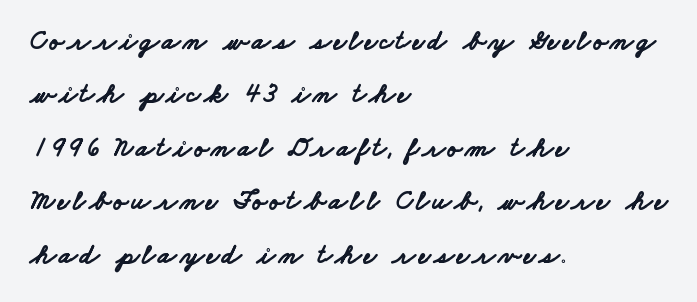
The paragraph shown leans on its left margin. The leading is generous, giving the passage an open texture. Descender tails drop into unmarked territory. You'd pick this weight for a headline — it's a proper bold.
